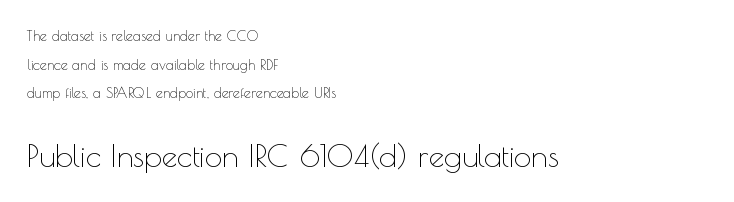
All the whitespace from short lines collects on the right. Think of a printed novel: that variable character pitch is what you see here. Ink coverage per letter is moderate at most. Top chunk: small. Bottom chunk: large.
